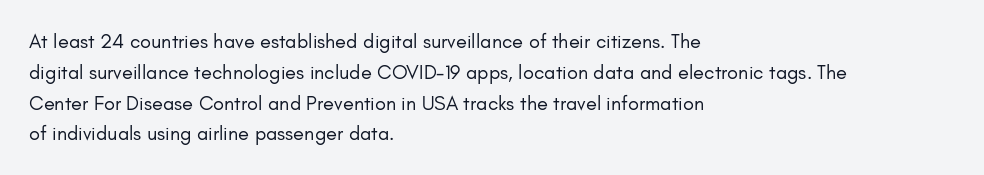
{"italic": "no", "bold": "no", "underline": "no", "align": "left", "line_spacing": "normal", "line_spacing_ratio": 1.54, "letter_spacing": "normal", "letter_spacing_em": 0.0, "glyph_px": 20}
